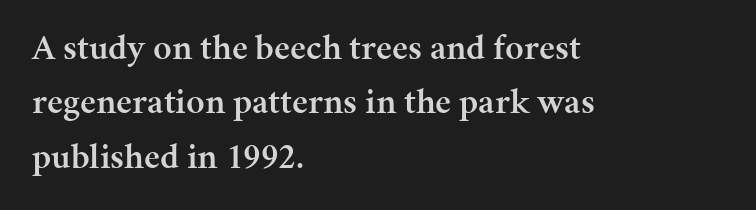
Q: Is the text bold? A: Semi-bold.
Q: Is the text italic (slanted)? A: No, it is upright.
Q: Is the typeface a serif or a sans-serif typeface? A: Serif.
Q: Is the text underlined? A: No.
Q: How is the paragraph aligned? A: Left-aligned.
Q: Is the spacing between letters normal or unusually wide? A: Normal.
Q: Is the spacing between lines tight, normal or loose? A: Normal.
Q: Width (condensed, normal, or wide)? A: Normal.
Q: Stroke contrast? A: Medium.
Q: x-height? A: Medium.
Q: Monospaced? A: No.
